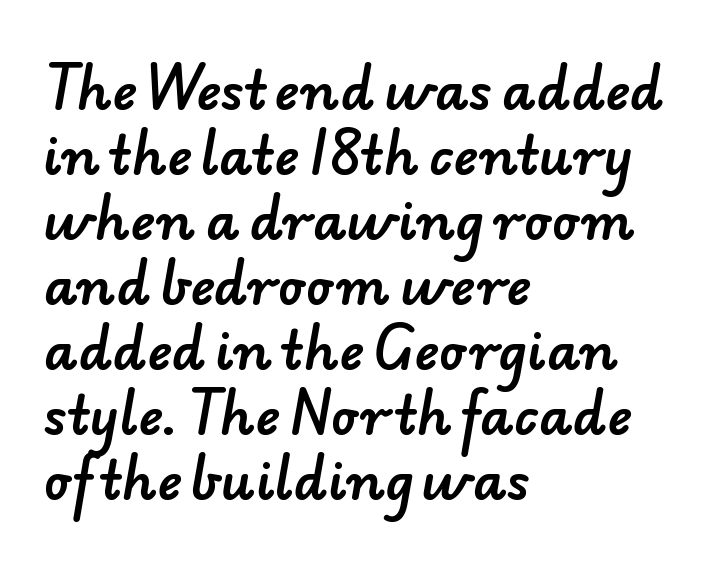
Students, observe: this is what conventionally led text looks like. The letters carry no serifs — their stems end cleanly without finishing strokes. Do the characters align in a grid? No, the font is proportional. Horizontally, the lines are justified to the leading edge only.
